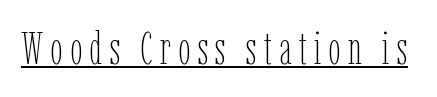
{"italic": "no", "bold": "no", "weight": "thin", "width": "condensed", "stroke_contrast": "low", "x_height": "medium", "monospaced": "no", "underline": "yes", "glyph_px": 45}
